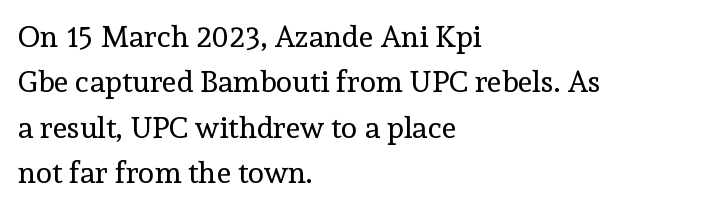
Q: Is the text bold? A: No.
Q: Is the text italic (slanted)? A: No, it is upright.
Q: Is the typeface a serif or a sans-serif typeface? A: Serif.
Q: Is the text underlined? A: No.
Q: How is the paragraph aligned? A: Left-aligned.
Q: Is the spacing between letters normal or unusually wide? A: Normal.
Q: Is the spacing between lines tight, normal or loose? A: Normal.
Q: Width (condensed, normal, or wide)? A: Normal.
Q: x-height? A: Medium.
Q: Monospaced? A: No.
